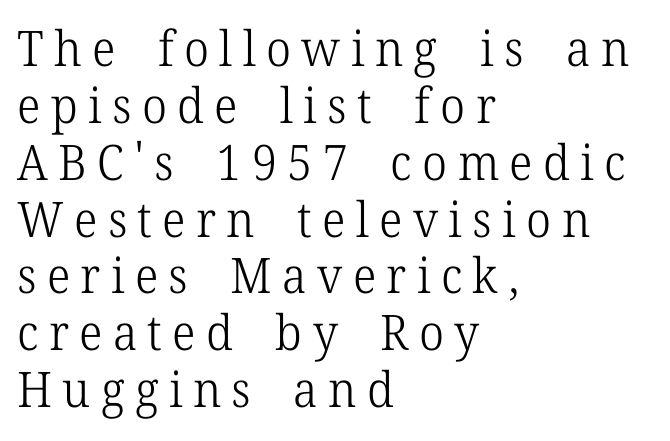
The passage shown is not underscored anywhere. Small tapered or slab feet sit at the stroke ends, so this counts as serif. Spacing verdict: proportional, widths tailored to each character. Line beginnings align vertically; line endings do not. This reads as an unemphasized weight, regular at the heaviest. Observe the wide spacing: letters keep a clear distance from each other.
